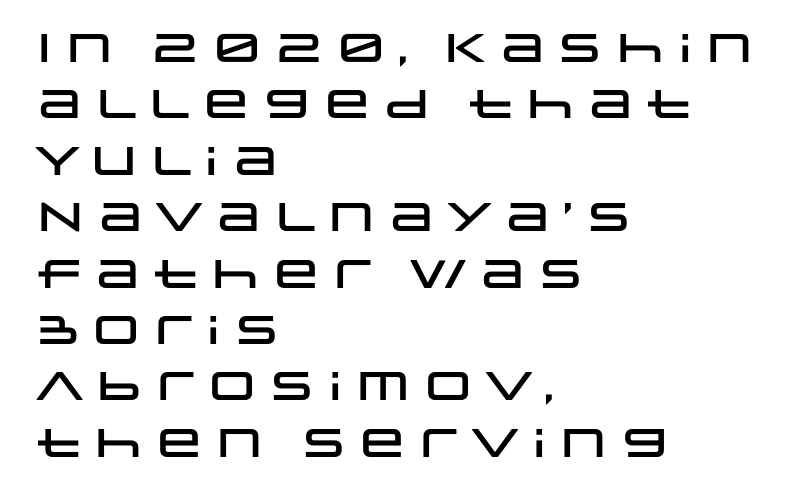
The text block is weighted toward the left margin, trailing off unevenly rightward. Observe the absence of serifs on each vertical stroke in this sample. Caption: standard tracking, unaltered. The zone under the glyphs is completely vacant. This is the regular roman posture of the typeface. These lines are rendered in a variable-pitch font.
